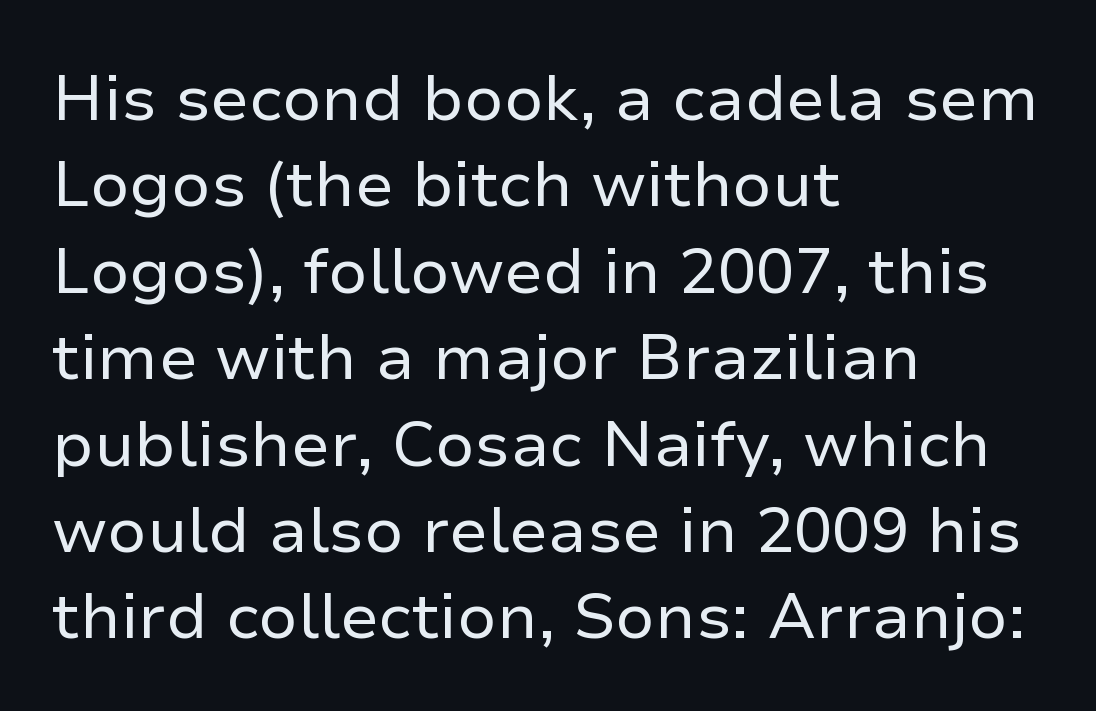
The image shows 64 px regular-weight sans-serif type, upright; set left-aligned, normal line spacing (1.35x), normal letter spacing, not underlined; low stroke contrast and a medium x-height.
